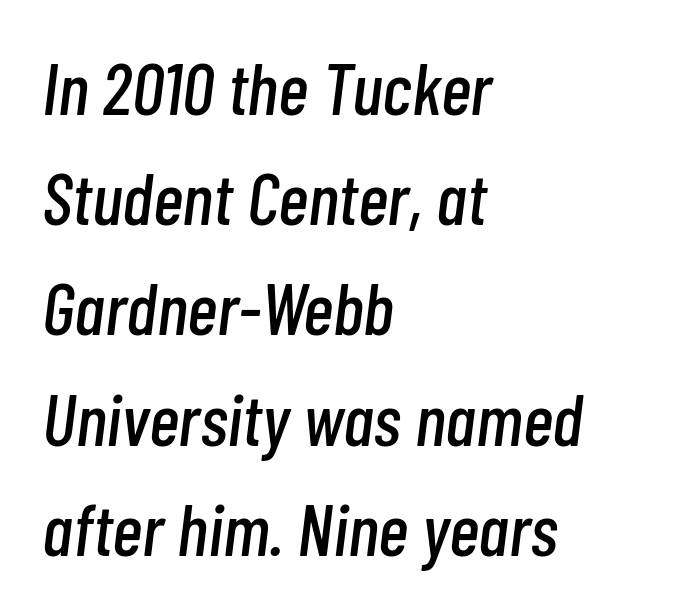
The foot of each line stays bare and open. This sample has the flowing, uneven cadence of proportional lettering. The font's italic variant was chosen for this text. This sample is left-justified, so line endings fall wherever the words run out. Glyph-to-glyph distance matches everyday printed text.
